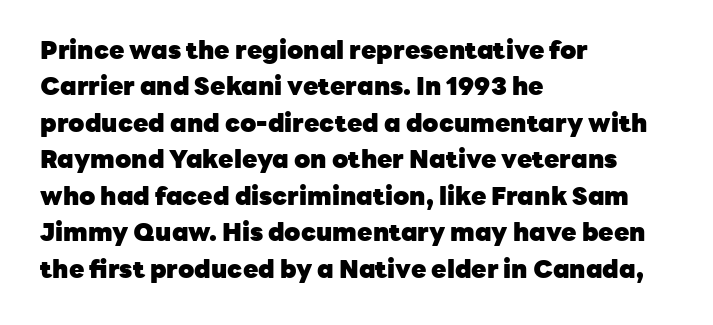
Q: Is the text bold? A: Yes.
Q: Is the text italic (slanted)? A: No, it is upright.
Q: Is the text underlined? A: No.
Q: How is the paragraph aligned? A: Left-aligned.
Q: Is the spacing between letters normal or unusually wide? A: Normal.
Q: Is the spacing between lines tight, normal or loose? A: Normal.
